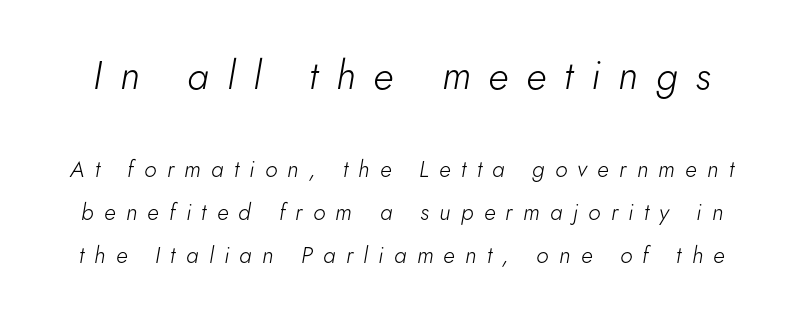
The image shows 40 px light type, italic (leaning right); set line spacing 1.86x, unusually wide letter spacing (+0.45 em), not underlined; the first (top) block is 1.74x larger; low stroke contrast and a small x-height.
